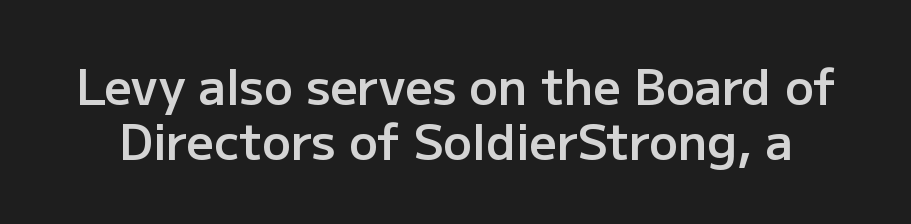
The lettering stays uniformly vertical, giving the passage a roman look. Caption: standard tracking, unaltered. Only glyphs here, with clear space below each row. How heavy is the stroke? Medium-heavy — a semibold, shy of bold. This block would grow much taller if given ordinary leading; it's compressed now.
